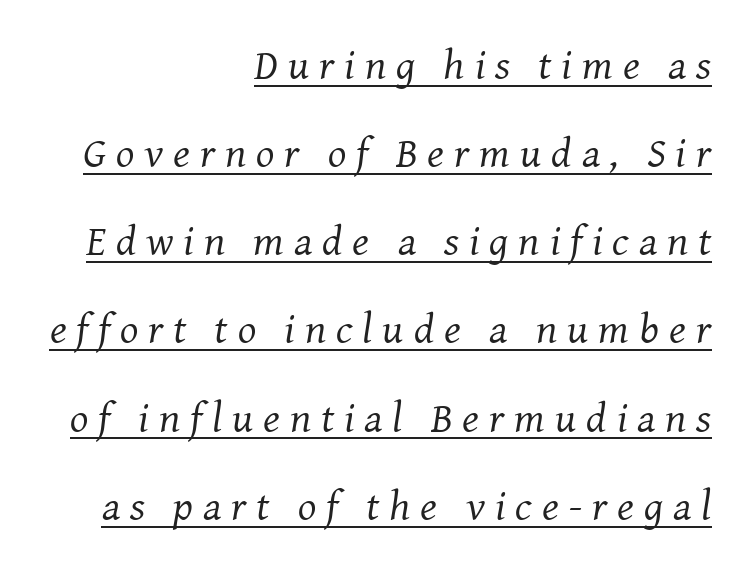
The image shows 43 px regular-weight serif type, italic (leaning right); set right-aligned, loose line spacing (2.05x), unusually wide letter spacing (+0.23 em), underlined; medium stroke contrast and a medium x-height.
